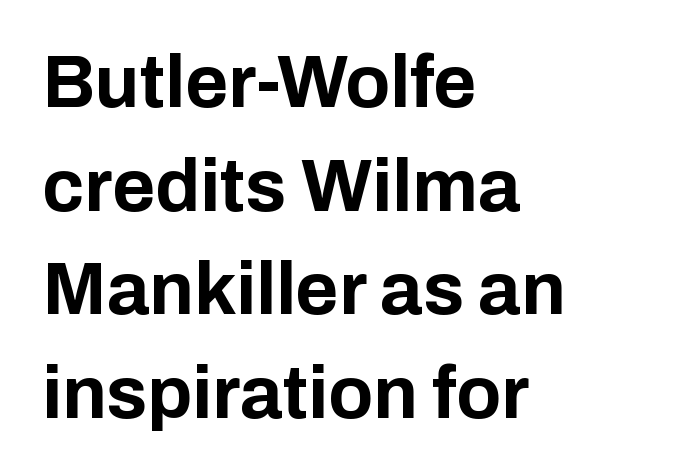
{"serif": "no", "italic": "no", "bold": "yes", "weight": "bold", "width": "normal", "stroke_contrast": "low", "x_height": "medium", "monospaced": "no", "underline": "no", "align": "left", "line_spacing": "normal", "line_spacing_ratio": 1.4, "letter_spacing": "normal", "letter_spacing_em": 0.0, "glyph_px": 74}
